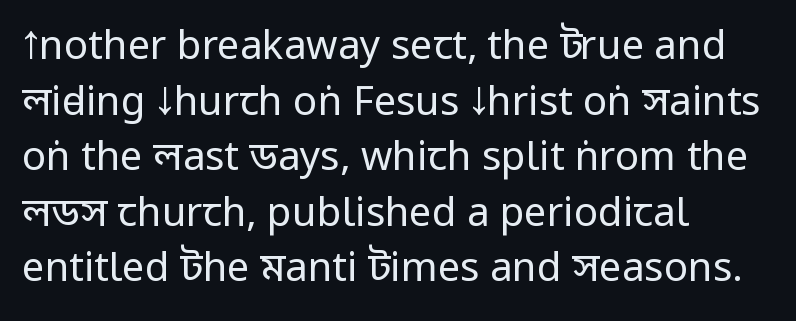
Q: Is the text bold? A: No.
Q: Is the text italic (slanted)? A: No, it is upright.
Q: Is the typeface a serif or a sans-serif typeface? A: Sans-serif.
Q: Is the text underlined? A: No.
Q: How is the paragraph aligned? A: Left-aligned.
Q: Is the spacing between letters normal or unusually wide? A: Normal.
Q: Is the spacing between lines tight, normal or loose? A: Normal.
Q: Width (condensed, normal, or wide)? A: Condensed.
Q: Stroke contrast? A: Low.
Q: x-height? A: Large.
Q: Monospaced? A: No.
